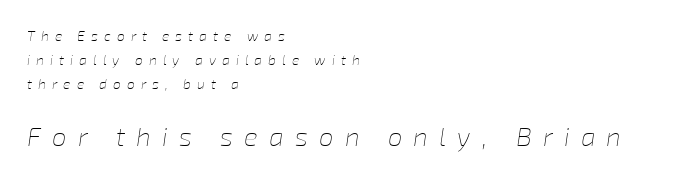
Alignment: flush left. Is the stroke heavy? The answer is a plain regular-or-lighter. Beneath every word, the page is bare. Yep, that's italic — everything's leaning. Caption: upper text group reduced, lower text group enlarged. Observe the wide spacing: letters keep a clear distance from each other.
